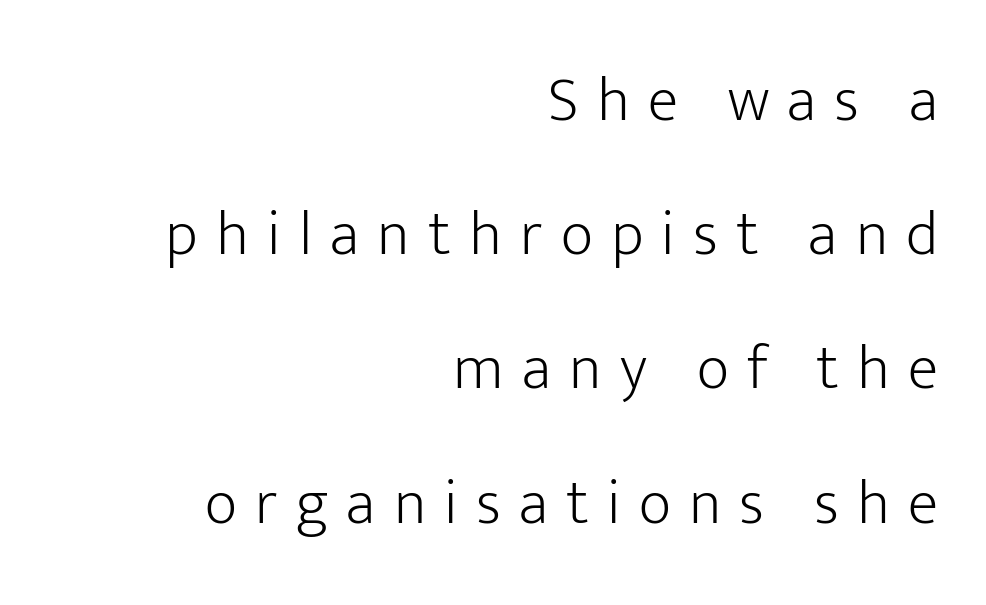
{"serif": "no", "italic": "no", "bold": "no", "weight": "light", "width": "normal", "stroke_contrast": "low", "x_height": "medium", "monospaced": "no", "underline": "no", "align": "right", "line_spacing": "loose", "line_spacing_ratio": 2.13, "letter_spacing": "wide", "letter_spacing_em": 0.29, "glyph_px": 63}
